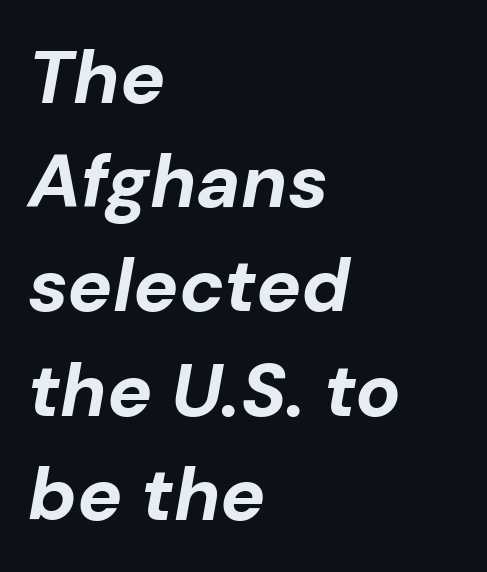
The sample has been set heavy, in full bold. Underlining? Definitely not there. The letterforms sit shoulder to shoulder at normal distance. The passage shown leans; its letterforms are oblique. Leading matches the norm, producing a regular column. The passage shown is typed in a proportional face where columns would drift.
